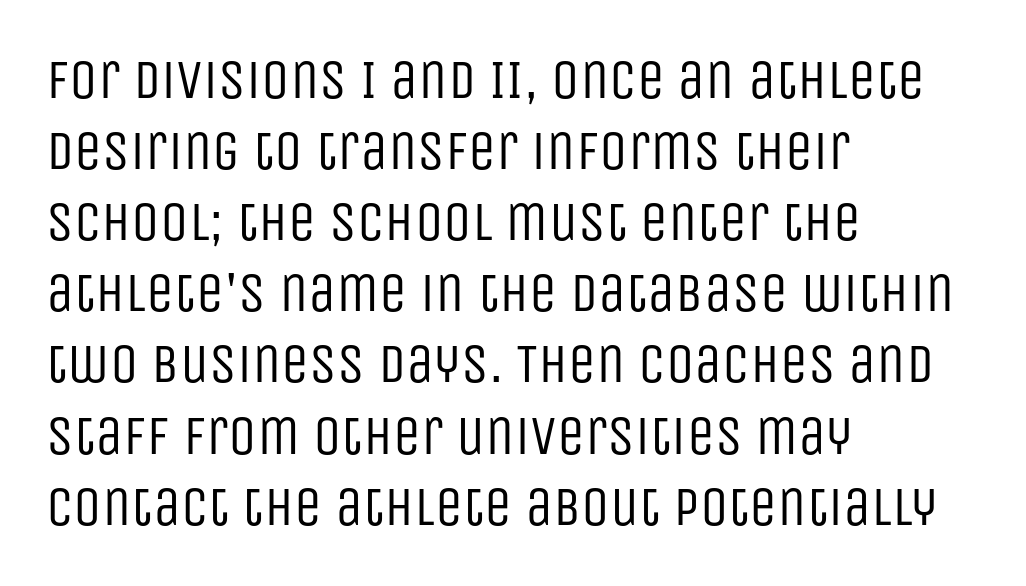
The image shows 56 px regular-weight, condensed sans-serif type, upright; set left-aligned, normal line spacing (1.27x), normal letter spacing, not underlined; low stroke contrast and a large x-height.
